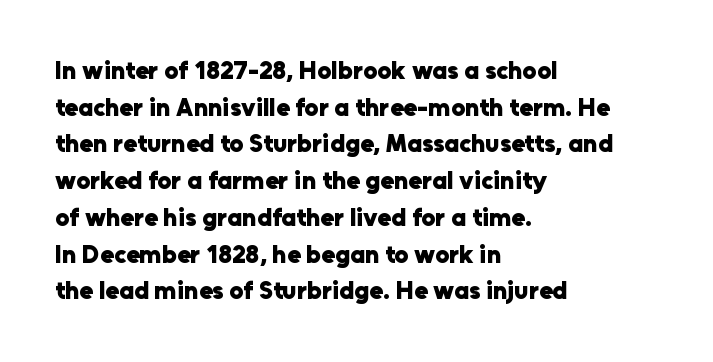
Compared with an ordinary text face, these strokes are far heavier — a full bold. Tall strokes in this sample are plumb rather than angled. Reading down the block, your eye returns to a fixed left position each line. The space directly below the letters is spotless. Leading matches the norm, producing a regular column. The type is set solid horizontally, with unmodified tracking.
